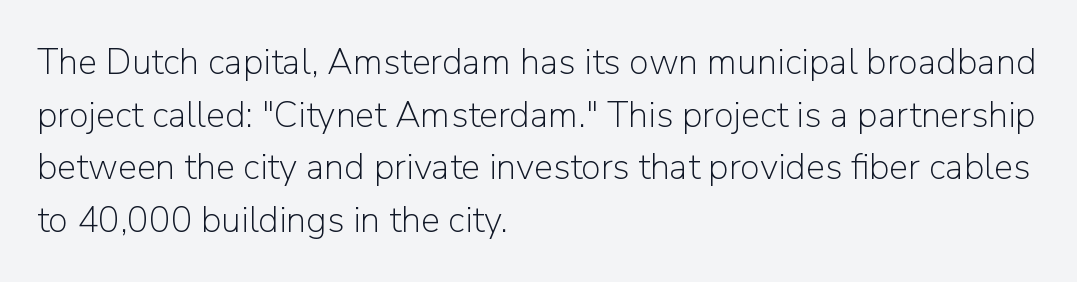
{"serif": "no", "italic": "no", "bold": "no", "weight": "light", "width": "normal", "stroke_contrast": "low", "x_height": "medium", "monospaced": "no", "underline": "no", "align": "left", "line_spacing": "normal", "line_spacing_ratio": 1.46, "letter_spacing": "normal", "letter_spacing_em": 0.0, "glyph_px": 36}
